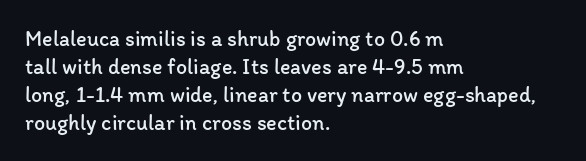
The image shows 22 px text type, upright; set left-aligned, normal line spacing (1.27x), normal letter spacing, not underlined.
